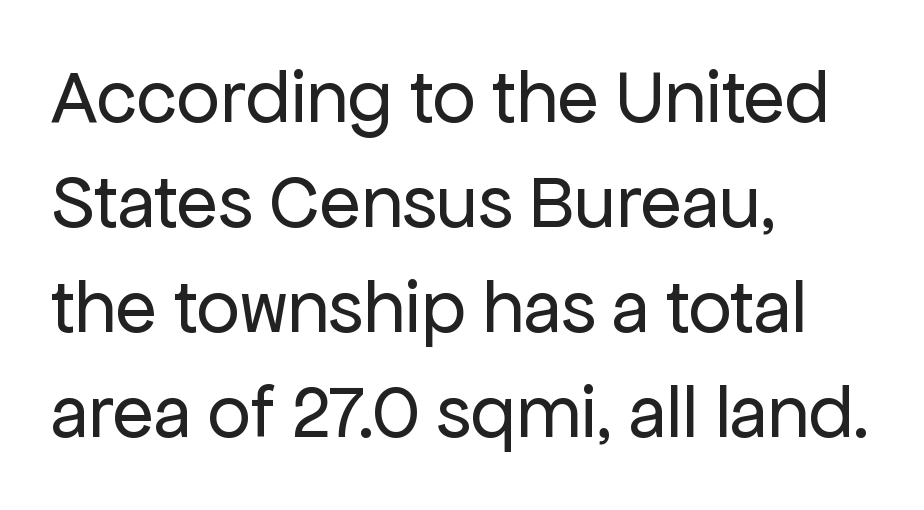
Q: Is the text bold? A: No.
Q: Is the text italic (slanted)? A: No, it is upright.
Q: Is the typeface a serif or a sans-serif typeface? A: Sans-serif.
Q: Is the text underlined? A: No.
Q: How is the paragraph aligned? A: Left-aligned.
Q: Is the spacing between letters normal or unusually wide? A: Normal.
Q: Is the spacing between lines tight, normal or loose? A: Normal.
Q: Width (condensed, normal, or wide)? A: Normal.
Q: Stroke contrast? A: Low.
Q: x-height? A: Medium.
Q: Monospaced? A: No.
